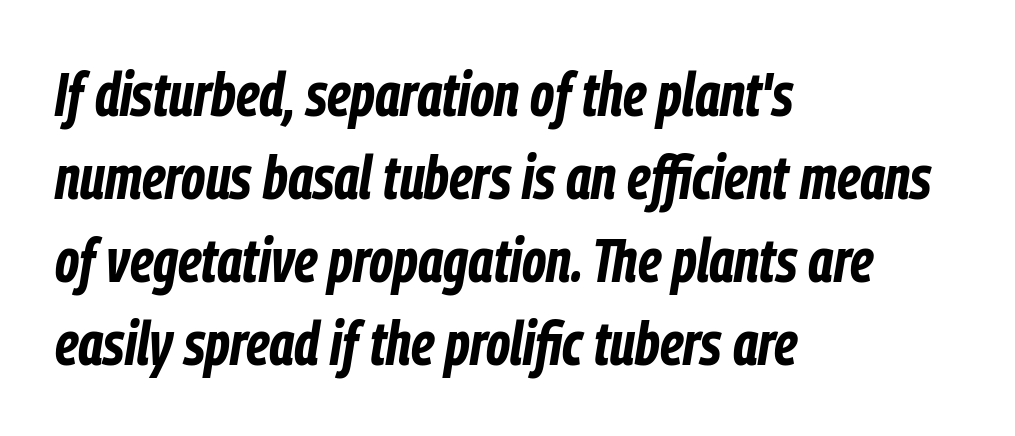
The image shows 62 px bold, condensed type, italic (leaning right); set left-aligned, normal line spacing (1.34x), normal letter spacing, not underlined; low stroke contrast and a medium x-height.
